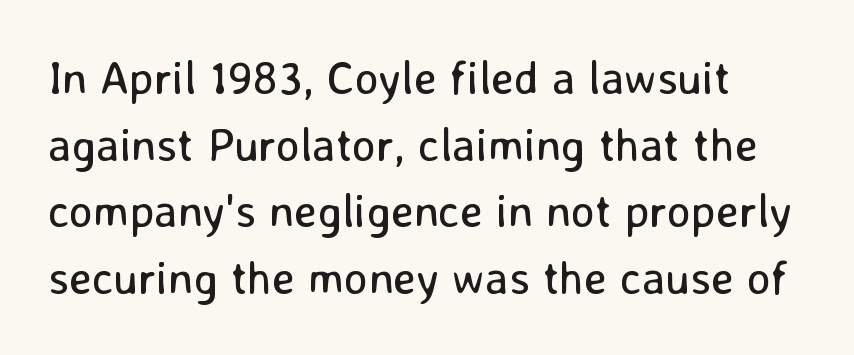
{"serif": "no", "italic": "no", "bold": "no", "weight": "regular", "width": "normal", "stroke_contrast": "low", "x_height": "medium", "monospaced": "no", "underline": "no", "line_spacing": "normal", "line_spacing_ratio": 1.45, "letter_spacing": "normal", "letter_spacing_em": 0.0, "glyph_px": 46}
